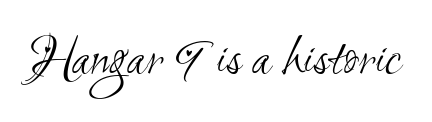
The image shows 58 px light, condensed sans-serif type; set normal letter spacing, not underlined; medium stroke contrast and a small x-height.
